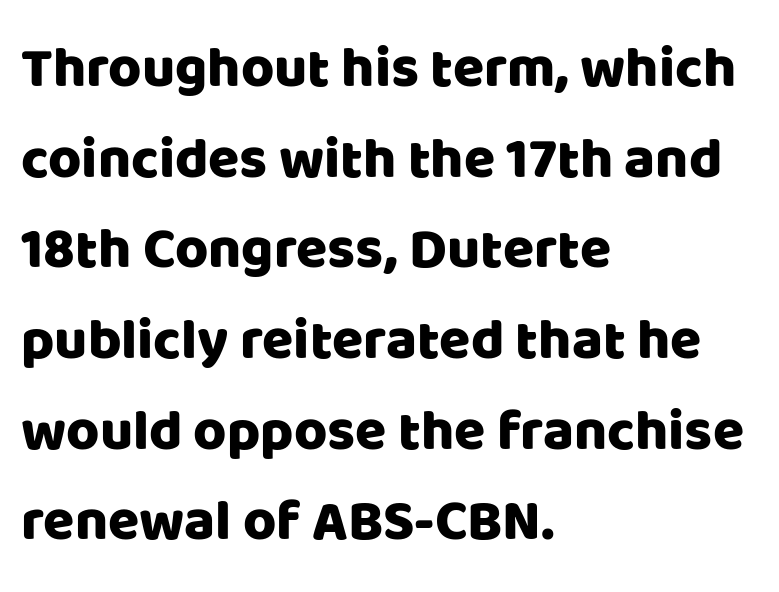
{"serif": "no", "italic": "no", "width": "normal", "stroke_contrast": "low", "x_height": "large", "monospaced": "no", "underline": "no", "align": "left", "line_spacing": "normal", "line_spacing_ratio": 1.59, "letter_spacing": "normal", "letter_spacing_em": 0.0, "glyph_px": 57}
